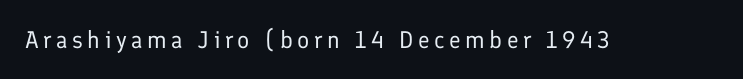
Q: Is the text bold? A: No.
Q: Is the text italic (slanted)? A: No, it is upright.
Q: Is the text underlined? A: No.
